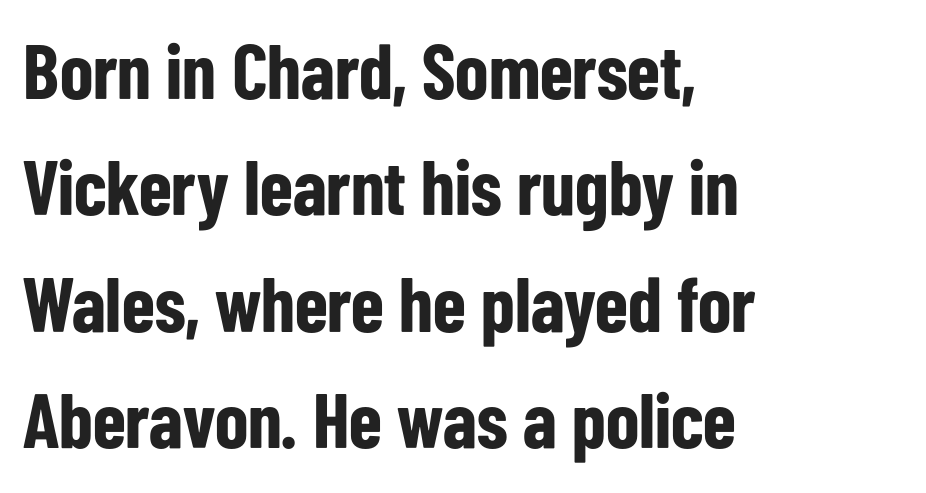
The image shows 77 px bold, condensed sans-serif type, upright; set left-aligned, normal line spacing (1.51x), normal letter spacing, not underlined; low stroke contrast and a medium x-height.
